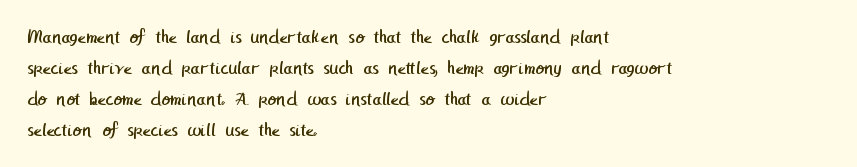
{"bold": "no", "underline": "no", "align": "left", "line_spacing": "normal", "line_spacing_ratio": 1.55, "letter_spacing": "normal", "letter_spacing_em": 0.0, "glyph_px": 20}
